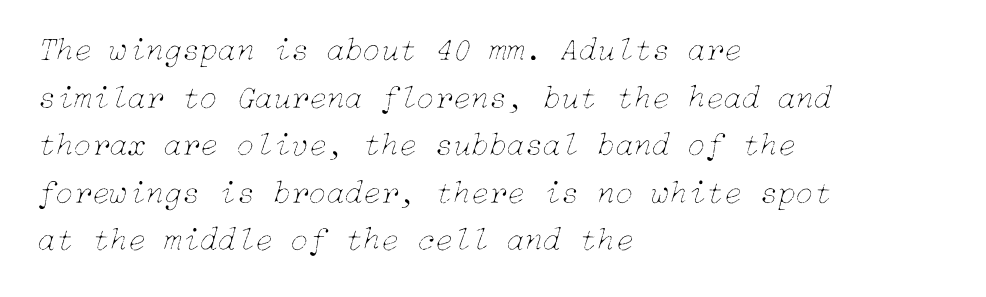
The image shows 33 px thin type, italic (leaning right); set left-aligned, normal line spacing (1.44x), normal letter spacing, not underlined; low stroke contrast and a medium x-height.
